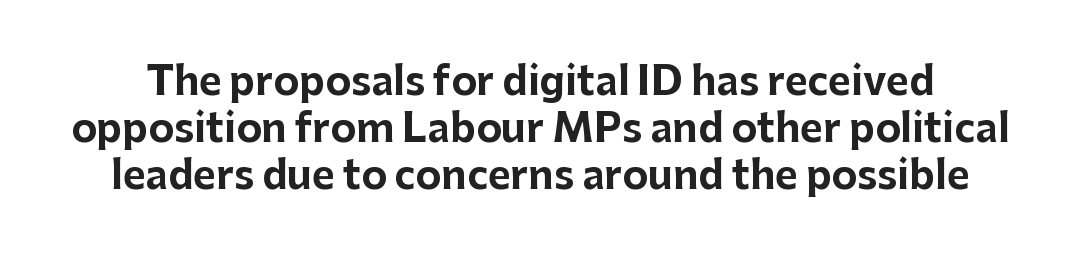
{"serif": "no", "italic": "no", "bold": "yes", "weight": "bold", "width": "normal", "stroke_contrast": "low", "x_height": "medium", "monospaced": "no", "underline": "no", "line_spacing_ratio": 1.21, "letter_spacing": "normal", "letter_spacing_em": 0.0, "glyph_px": 39}
